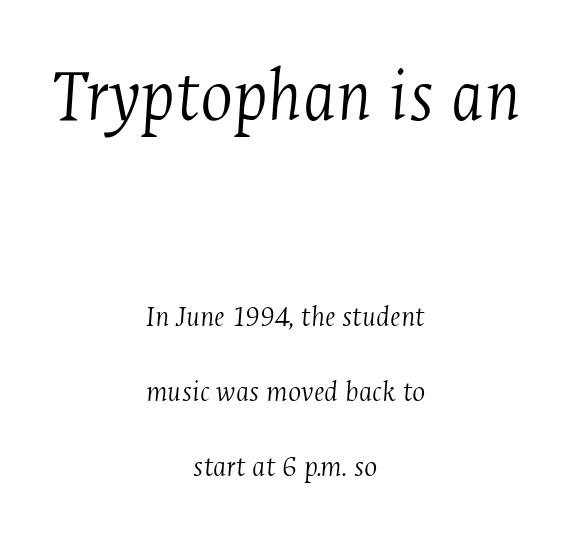
The image shows 77 px light, condensed serif type, italic (leaning right); set centered, loose line spacing (2.42x), normal letter spacing, not underlined; the first (top) block is 2.48x larger; medium stroke contrast and a medium x-height.
